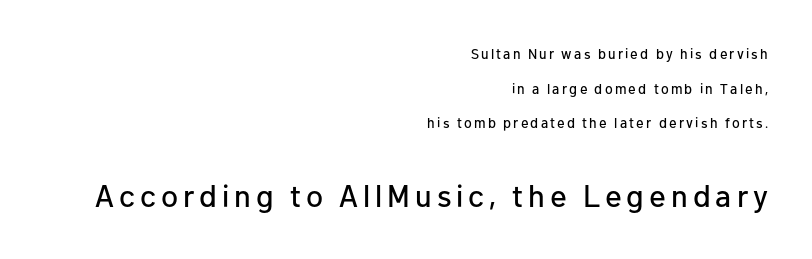
Proportional: the letters do not fall into vertical columns. Observe the absence of serifs on each vertical stroke in this sample. Ascenders rise straight up at ninety degrees. The lines are spread far apart with generous leading. Scale increases going downward across the two blocks. Caption: multi-line text, flush right, ragged left.
